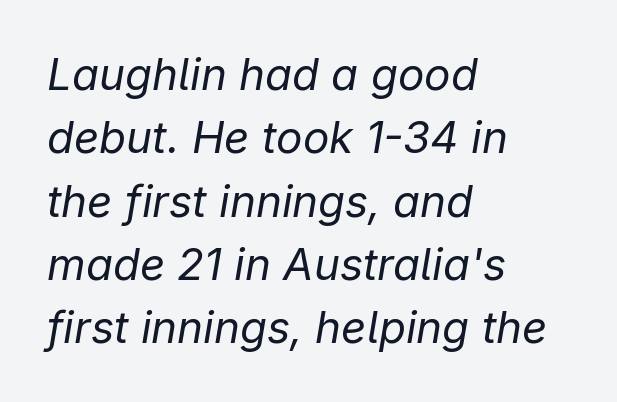
{"italic": "yes", "lean": "right", "slant_degrees": 9, "bold": "no", "weight": "regular", "width": "normal", "stroke_contrast": "low", "x_height": "medium", "monospaced": "no", "underline": "no", "align": "left", "line_spacing": "normal", "line_spacing_ratio": 1.44, "letter_spacing": "normal", "letter_spacing_em": 0.0, "glyph_px": 44}
